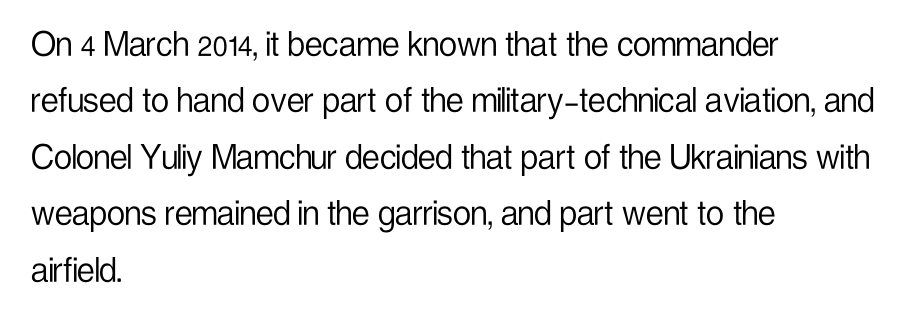
Is the letter spacing exaggerated? No — it looks like the ordinary default. Every row of glyphs begins at an identical x-position on the left. The characters are drawn with everyday or finer stroke widths. Designer's note — italics off, roman on.
